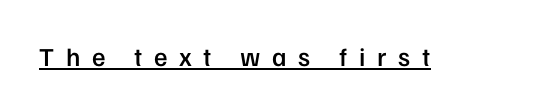
These characters rest on top of a visible drawn line. Someone cranked the tracking dial way up on this one. Students, this is semibold: more ink than regular, less than bold. Posture: vertical.
